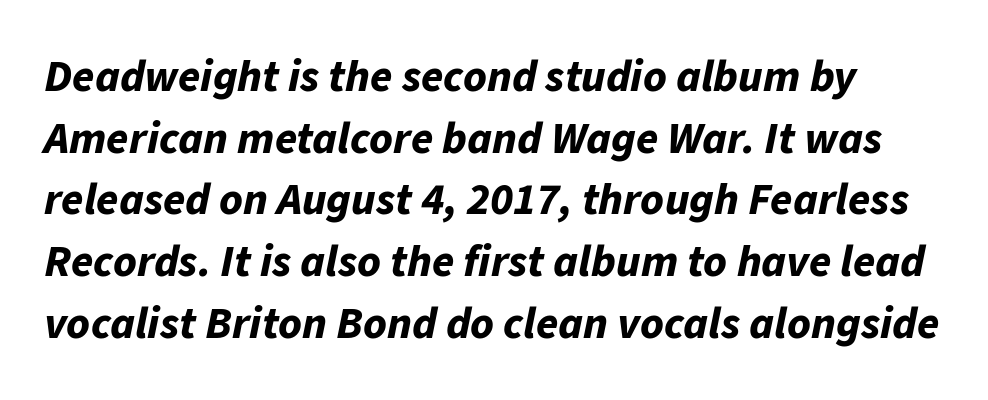
The type is set solid horizontally, with unmodified tracking. Think of a printed novel: that variable character pitch is what you see here. The rendering uses a moderate line-height, typical for paragraphs. The gap between lines stays unmarked.
